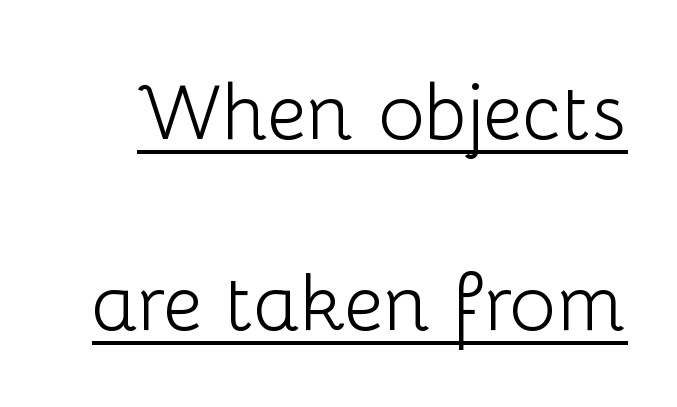
{"serif": "no", "italic": "no", "bold": "no", "weight": "light", "width": "normal", "stroke_contrast": "low", "x_height": "medium", "monospaced": "no", "underline": "yes", "line_spacing": "loose", "line_spacing_ratio": 2.45, "letter_spacing": "normal", "letter_spacing_em": 0.0, "glyph_px": 78}
